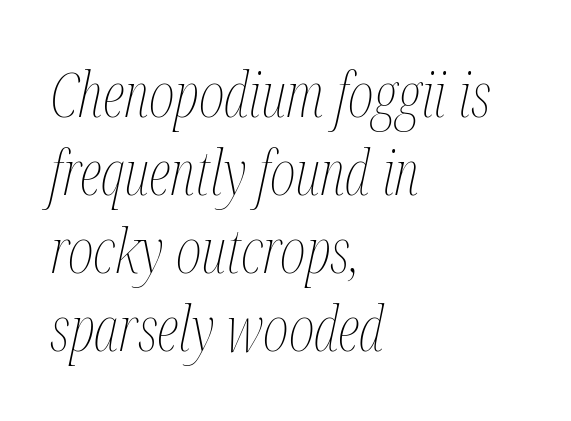
{"italic": "yes", "lean": "right", "slant_degrees": 12, "bold": "no", "weight": "thin", "width": "condensed", "stroke_contrast": "medium", "x_height": "medium", "monospaced": "no", "underline": "no", "align": "left", "line_spacing": "normal", "line_spacing_ratio": 1.26, "letter_spacing": "normal", "letter_spacing_em": 0.0, "glyph_px": 62}
